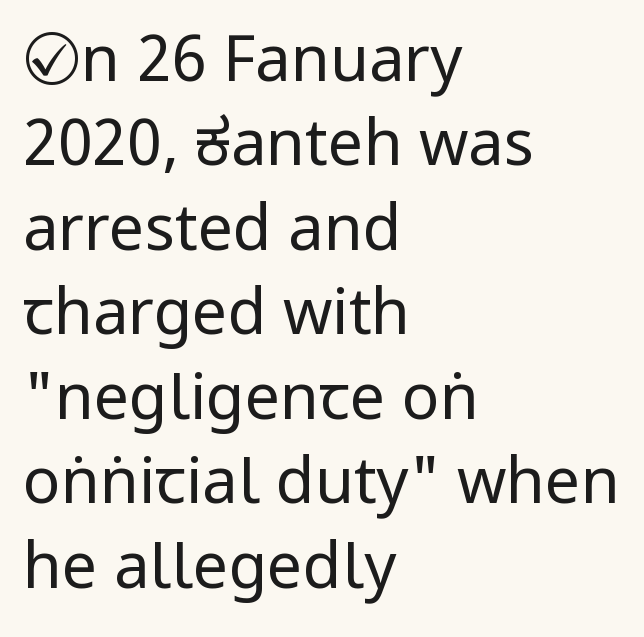
Spacing verdict: proportional, widths tailored to each character. The face used here is a sans, in the tradition of grotesques and geometrics. Baseline-to-baseline distance is the conventional proportion of letter height. Tracking value appears to be zero — textbook default spacing. Clear beneath every line of the passage. The letters look calm and open, with moderate or lighter stems.
